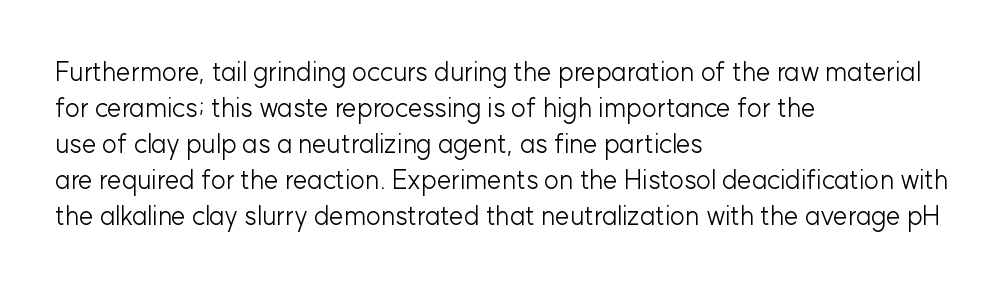
Q: Is the text bold? A: No.
Q: Is the text italic (slanted)? A: No, it is upright.
Q: Is the text underlined? A: No.
Q: How is the paragraph aligned? A: Left-aligned.
Q: Is the spacing between letters normal or unusually wide? A: Normal.
Q: Is the spacing between lines tight, normal or loose? A: Normal.
